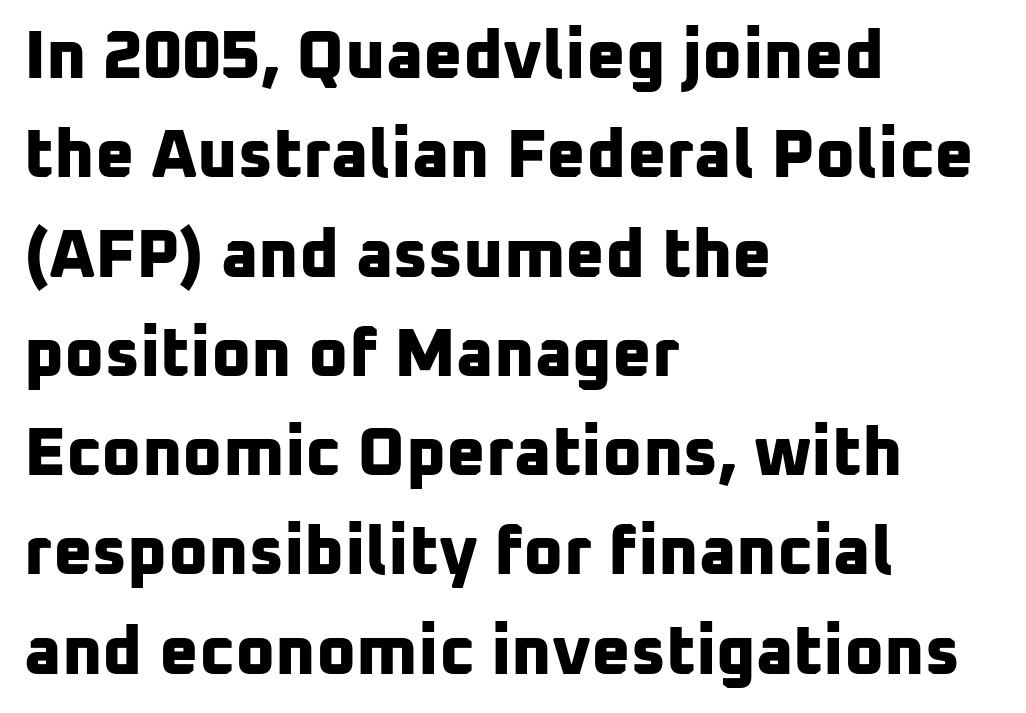
Do the characters align in a grid? No, the font is proportional. Normally led — the rows are evenly, conventionally spaced. Nothing unusual about the tracking: characters are spaced as the font intends. Layout note: lines flush left.
